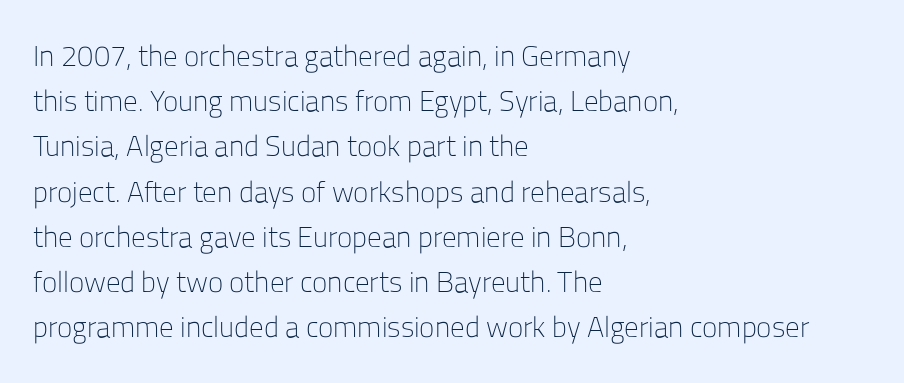
The image shows 29 px light sans-serif type, upright; set left-aligned, normal line spacing (1.56x), normal letter spacing, not underlined; low stroke contrast and a medium x-height.
